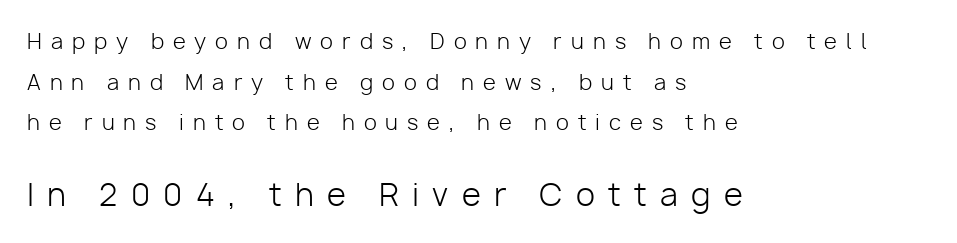
The image shows 31 px light sans-serif type, upright; set left-aligned, loose line spacing (1.94x), unusually wide letter spacing (+0.43 em), not underlined; the second (bottom) block is 1.48x larger; low stroke contrast and a medium x-height.
